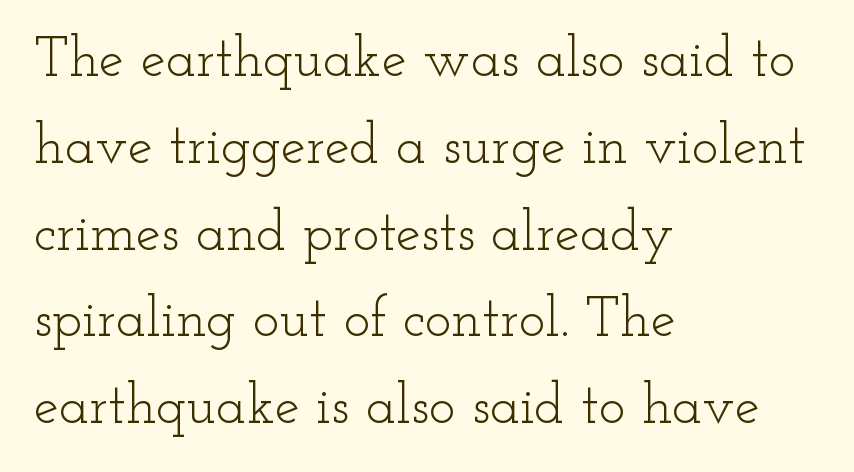
{"serif": "yes", "italic": "no", "bold": "no", "weight": "light", "width": "wide", "stroke_contrast": "low", "x_height": "small", "monospaced": "no", "underline": "no", "align": "left", "line_spacing": "normal", "line_spacing_ratio": 1.55, "letter_spacing": "normal", "letter_spacing_em": 0.0, "glyph_px": 56}
